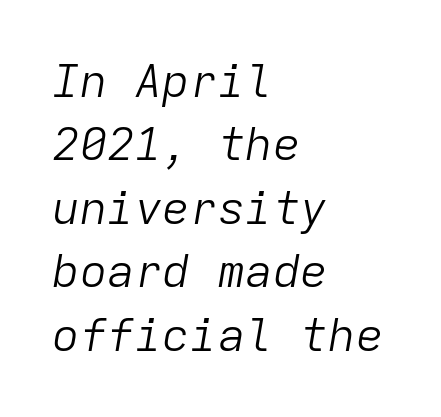
{"italic": "yes", "lean": "right", "slant_degrees": 9, "bold": "no", "weight": "light", "width": "normal", "stroke_contrast": "low", "x_height": "medium", "monospaced": "yes", "underline": "no", "align": "left", "line_spacing": "normal", "line_spacing_ratio": 1.38, "letter_spacing": "normal", "letter_spacing_em": 0.0, "glyph_px": 46}
